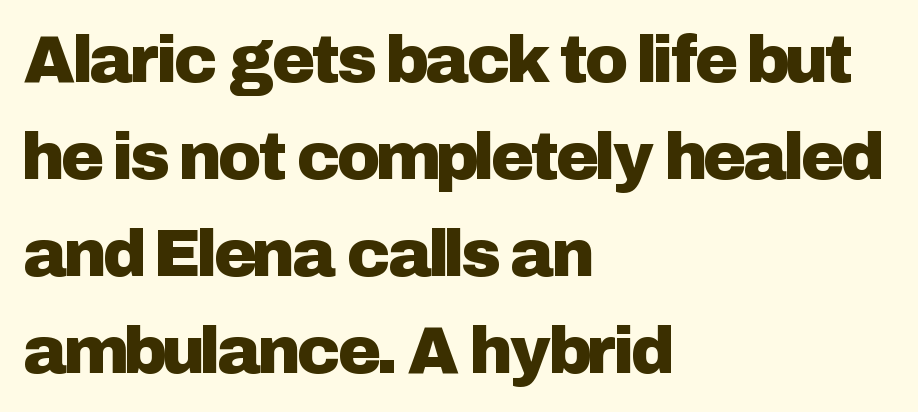
{"serif": "no", "italic": "no", "width": "normal", "stroke_contrast": "low", "x_height": "medium", "monospaced": "no", "underline": "no", "align": "left", "line_spacing": "normal", "line_spacing_ratio": 1.47, "letter_spacing": "normal", "letter_spacing_em": 0.0, "glyph_px": 66}
